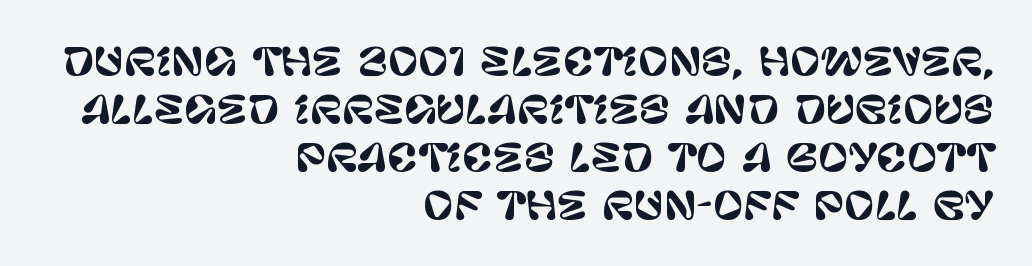
Typographically, this falls in the sans-serif category. The letters advance in unequal steps, a hallmark of proportional type. A bare baseline throughout the passage. The line texture is even and compact thanks to regular tracking.
